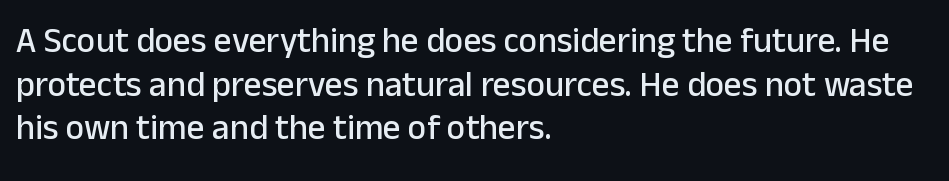
Where is the straight margin? On the left. The typeface chosen for these lines omits serifs. Underlining? Definitely not there. Each letter keeps its own natural width here, so spacing adapts to shape.
